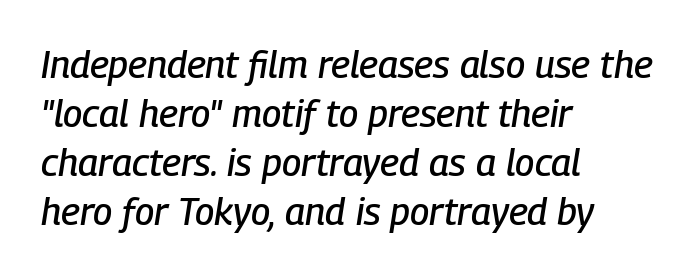
{"italic": "yes", "lean": "right", "slant_degrees": 9, "width": "condensed", "stroke_contrast": "low", "x_height": "medium", "monospaced": "no", "underline": "no", "align": "left", "line_spacing": "normal", "line_spacing_ratio": 1.29, "letter_spacing": "normal", "letter_spacing_em": 0.0, "glyph_px": 38}
